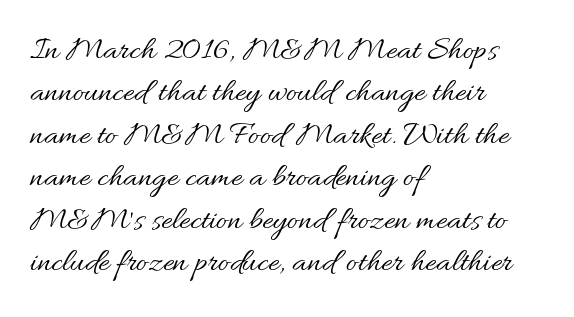
Q: Is the text bold? A: No.
Q: Is the text italic (slanted)? A: Yes.
Q: Is the text underlined? A: No.
Q: How is the paragraph aligned? A: Left-aligned.
Q: Is the spacing between letters normal or unusually wide? A: Normal.
Q: Is the spacing between lines tight, normal or loose? A: Normal.
Q: Width (condensed, normal, or wide)? A: Normal.
Q: Stroke contrast? A: Medium.
Q: x-height? A: Small.
Q: Monospaced? A: No.
